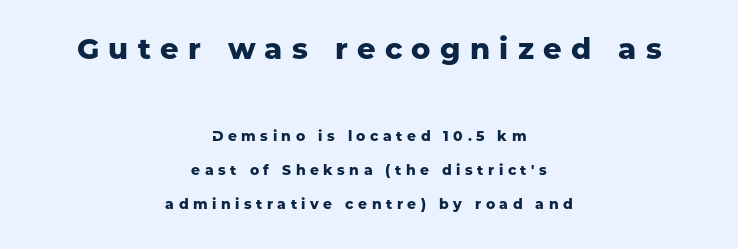
The image shows 29 px heavy sans-serif type, upright; set centered, loose line spacing (2.41x), unusually wide letter spacing (+0.32 em), not underlined; the first (top) block is 2.07x larger; low stroke contrast and a medium x-height.
